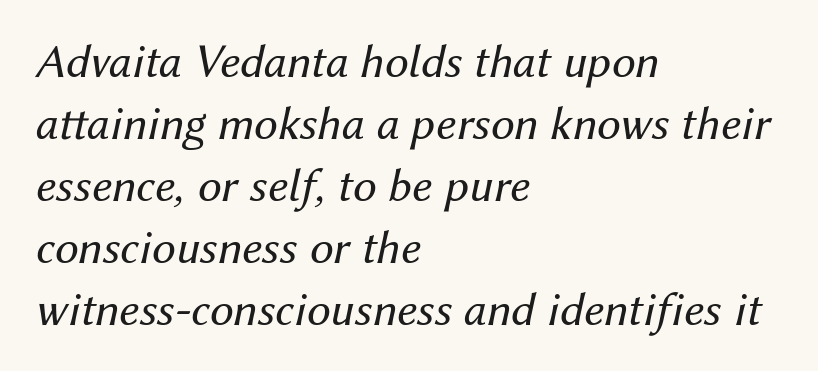
{"italic": "yes", "lean": "right", "slant_degrees": 12, "bold": "no", "weight": "regular", "width": "normal", "stroke_contrast": "medium", "x_height": "medium", "monospaced": "no", "underline": "no", "align": "left", "line_spacing": "normal", "line_spacing_ratio": 1.29, "letter_spacing": "normal", "letter_spacing_em": 0.0, "glyph_px": 48}
